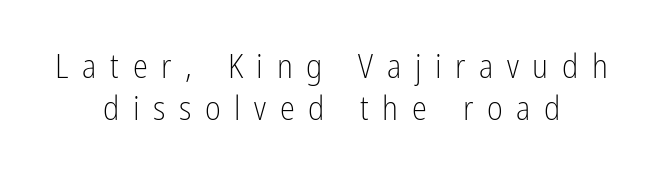
The tracking reads as deliberately expanded to a designer's eye. Quick note: not italic, upright. Unmarked baselines from the first word to the last. Is the stroke heavy? The answer is a plain regular-or-lighter. The passage shown is typed in a proportional face where columns would drift.
